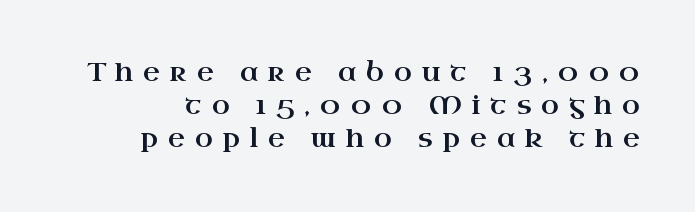
Q: Is the text italic (slanted)? A: No, it is upright.
Q: Is the text underlined? A: No.
Q: Is the spacing between letters normal or unusually wide? A: Unusually wide.
Q: Is the spacing between lines tight, normal or loose? A: Normal.
